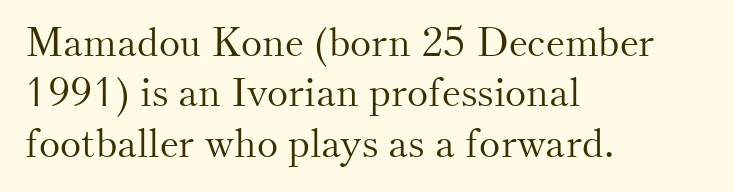
Q: Is the text bold? A: No.
Q: Is the text italic (slanted)? A: No, it is upright.
Q: Is the typeface a serif or a sans-serif typeface? A: Serif.
Q: Is the text underlined? A: No.
Q: How is the paragraph aligned? A: Left-aligned.
Q: Is the spacing between letters normal or unusually wide? A: Normal.
Q: Is the spacing between lines tight, normal or loose? A: Normal.
Q: Width (condensed, normal, or wide)? A: Normal.
Q: Stroke contrast? A: Medium.
Q: x-height? A: Small.
Q: Monospaced? A: No.
